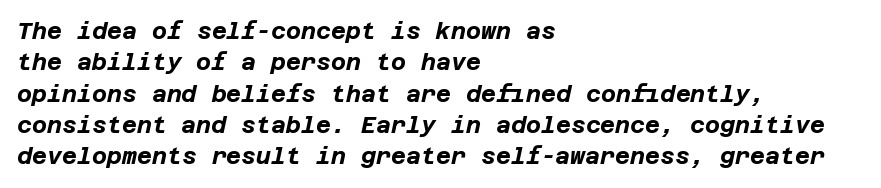
Q: Is the text bold? A: Yes.
Q: Is the text italic (slanted)? A: Yes, it leans right by about 12 degrees.
Q: Is the text underlined? A: No.
Q: How is the paragraph aligned? A: Left-aligned.
Q: Is the spacing between letters normal or unusually wide? A: Normal.
Q: Is the spacing between lines tight, normal or loose? A: Normal.
